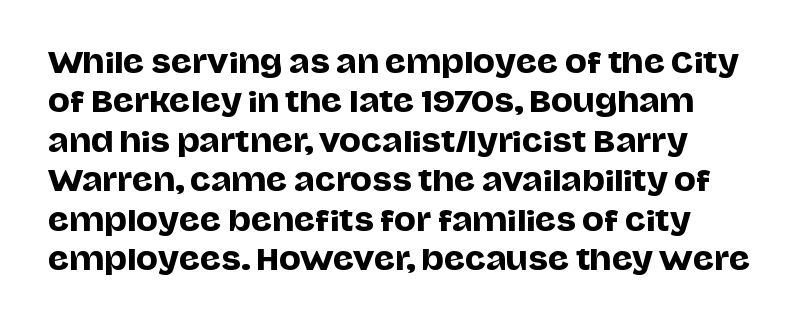
{"serif": "no", "italic": "no", "width": "normal", "stroke_contrast": "low", "x_height": "large", "monospaced": "no", "underline": "no", "line_spacing": "normal", "line_spacing_ratio": 1.36, "letter_spacing": "normal", "letter_spacing_em": 0.0, "glyph_px": 29}
